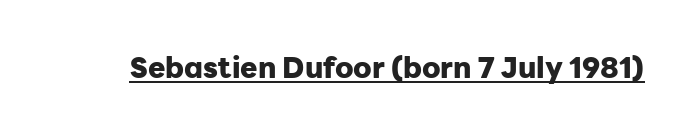
Proportional: the letters do not fall into vertical columns. A roman cut, with each character standing at attention. Students, this is bold: see how much ink each stroke carries. Is there an underline? Yes — a line sits under the letters. There is no visible air inserted between adjacent glyphs.
